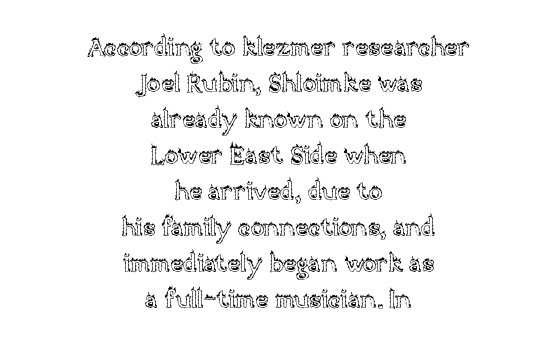
The image shows 25 px text type, upright; set centered, normal line spacing (1.44x), normal letter spacing, not underlined.
